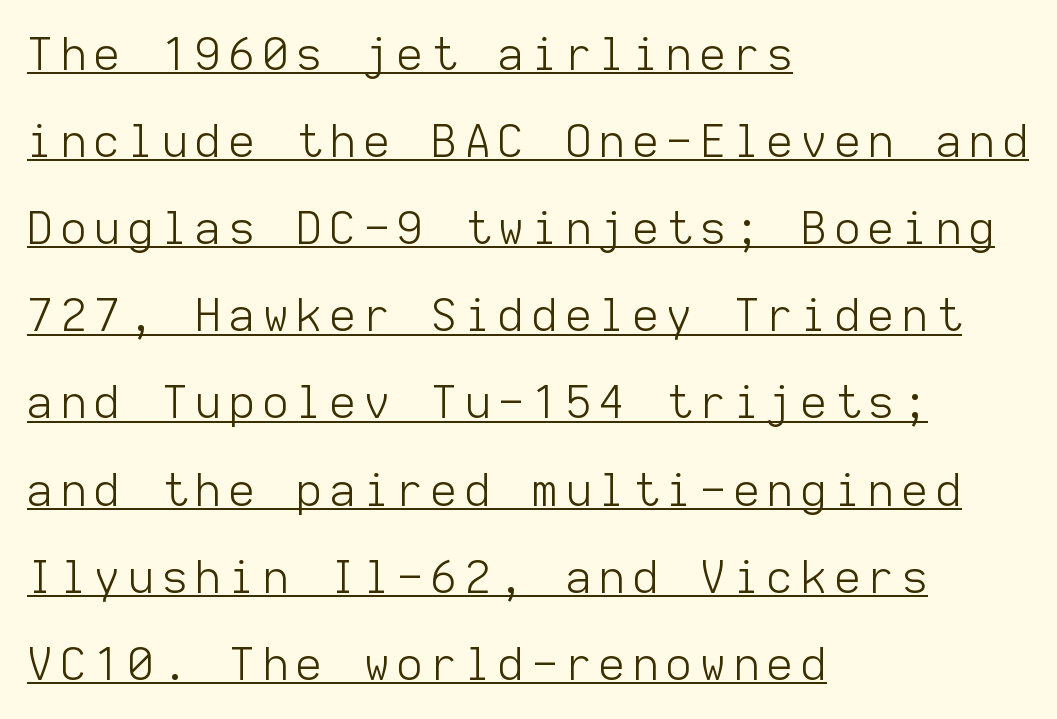
The image shows 44 px light sans-serif type, upright, monospaced; set left-aligned, loose line spacing (1.98x), underlined; low stroke contrast and a medium x-height.
